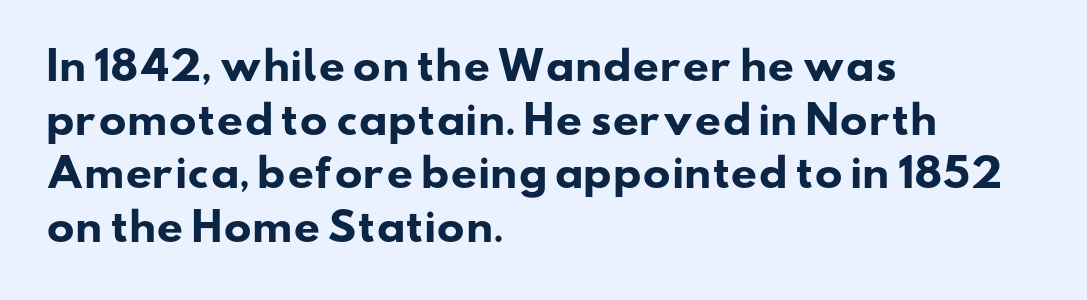
Q: Is the text bold? A: Yes.
Q: Is the typeface a serif or a sans-serif typeface? A: Sans-serif.
Q: Is the text underlined? A: No.
Q: How is the paragraph aligned? A: Left-aligned.
Q: Is the spacing between letters normal or unusually wide? A: Normal.
Q: Is the spacing between lines tight, normal or loose? A: Normal.
Q: Width (condensed, normal, or wide)? A: Wide.
Q: Stroke contrast? A: Low.
Q: x-height? A: Small.
Q: Monospaced? A: No.
